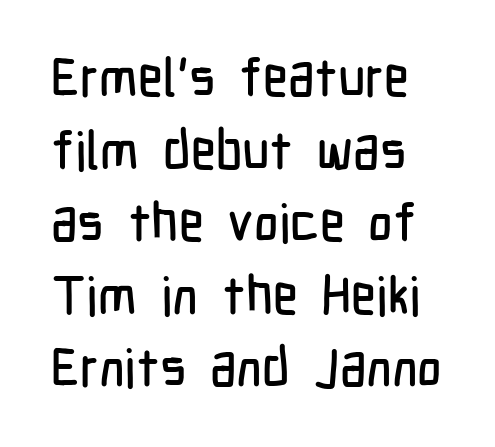
The image shows 53 px condensed sans-serif type, upright; set normal line spacing (1.37x), normal letter spacing, not underlined; low stroke contrast and a medium x-height.
